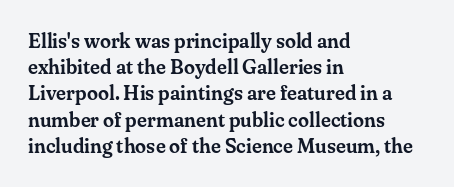
The image shows 20 px text type, upright; set left-aligned, normal line spacing (1.31x), normal letter spacing, not underlined.
